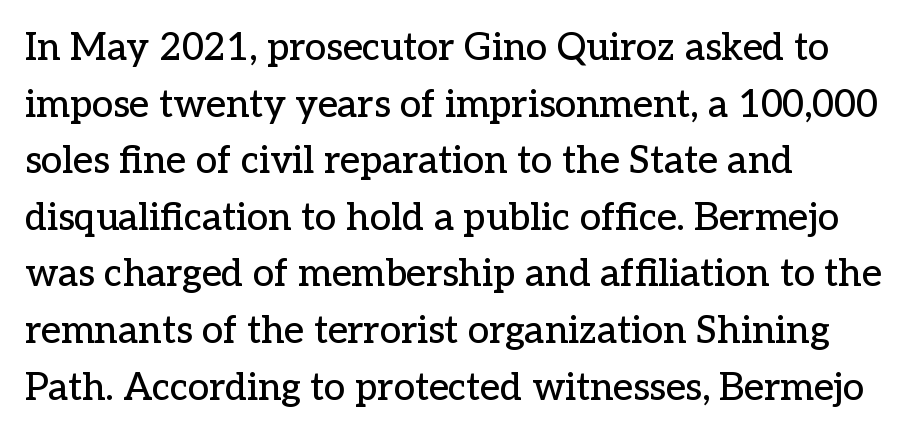
Q: Is the text italic (slanted)? A: No, it is upright.
Q: Is the typeface a serif or a sans-serif typeface? A: Serif.
Q: Is the text underlined? A: No.
Q: How is the paragraph aligned? A: Left-aligned.
Q: Is the spacing between letters normal or unusually wide? A: Normal.
Q: Is the spacing between lines tight, normal or loose? A: Normal.
Q: Width (condensed, normal, or wide)? A: Normal.
Q: Stroke contrast? A: Low.
Q: x-height? A: Medium.
Q: Monospaced? A: No.
